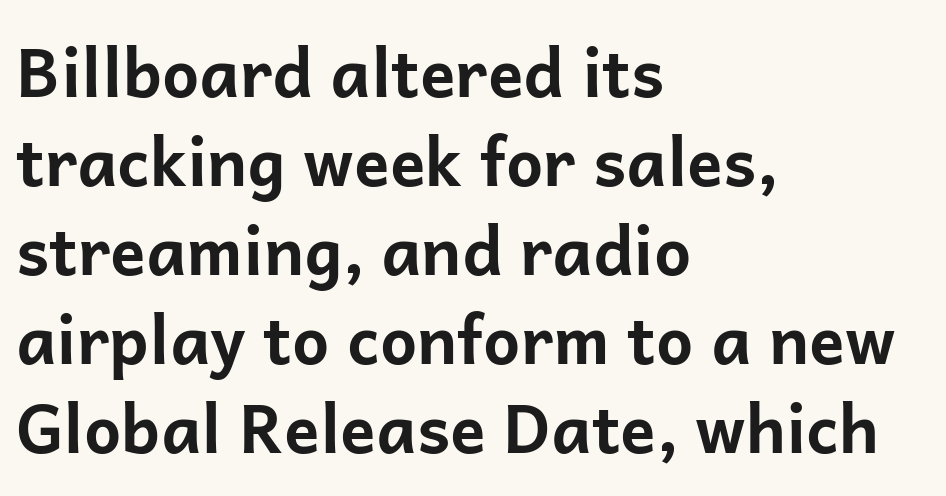
The image shows 66 px bold sans-serif type, upright; set left-aligned, normal line spacing (1.35x), normal letter spacing, not underlined; low stroke contrast and a medium x-height.
